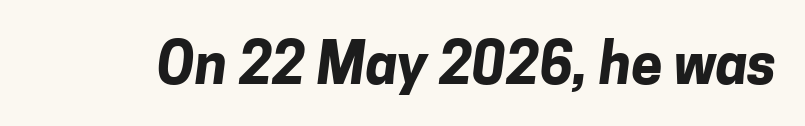
Is the letter spacing exaggerated? No — it looks like the ordinary default. A full-strength bold gives these letters their thick strokes. Classification — sans serif. You could not count columns in this text — the font is proportionally spaced. The strip under each line holds only bare page.
